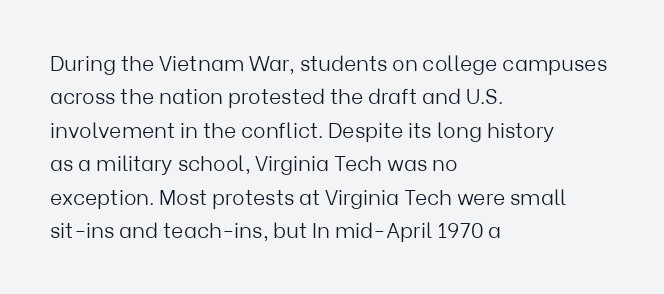
The image shows 21 px text type, upright; set left-aligned, normal line spacing (1.59x), normal letter spacing, not underlined.
